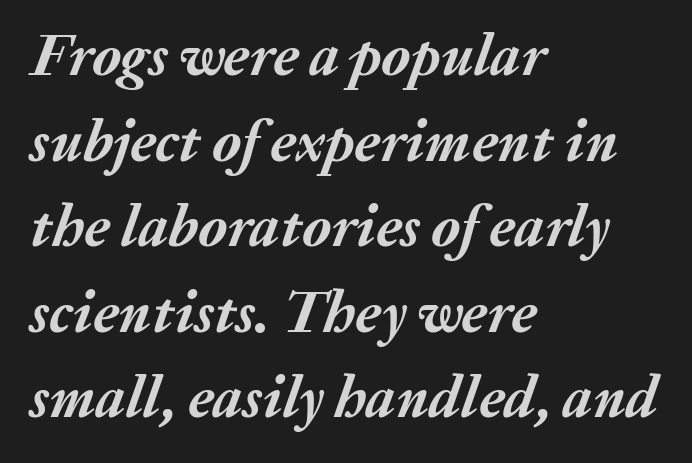
The image shows 59 px semibold type, italic (leaning right); set left-aligned, normal line spacing (1.45x), normal letter spacing, not underlined; medium stroke contrast and a medium x-height.
